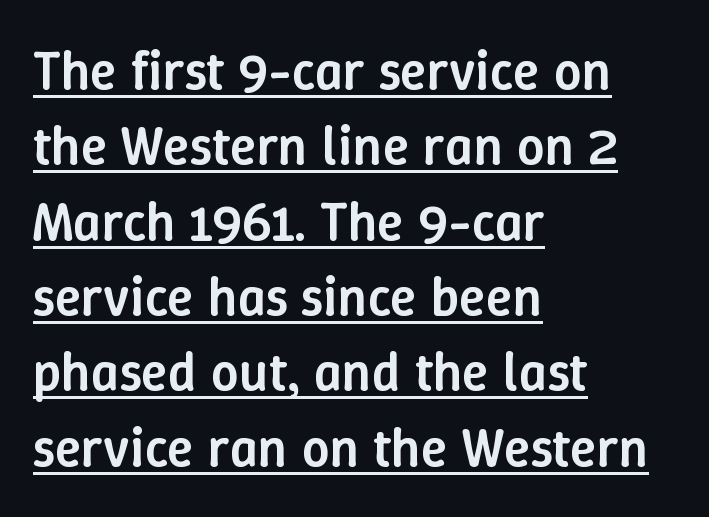
Q: Is the text bold? A: Semi-bold.
Q: Is the text italic (slanted)? A: No, it is upright.
Q: Is the text underlined? A: Yes.
Q: How is the paragraph aligned? A: Left-aligned.
Q: Is the spacing between letters normal or unusually wide? A: Normal.
Q: Is the spacing between lines tight, normal or loose? A: Normal.
Q: Width (condensed, normal, or wide)? A: Normal.
Q: Stroke contrast? A: Low.
Q: x-height? A: Medium.
Q: Monospaced? A: No.
